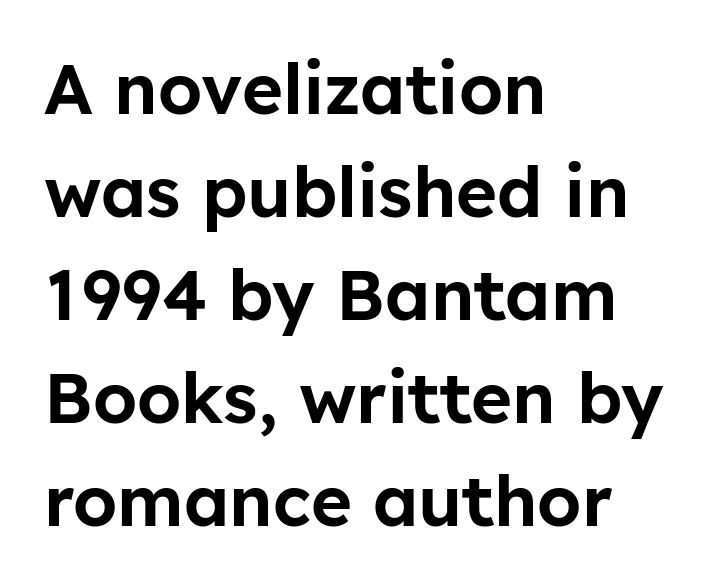
{"serif": "no", "italic": "no", "width": "normal", "stroke_contrast": "low", "x_height": "medium", "monospaced": "no", "underline": "no", "align": "left", "line_spacing": "normal", "line_spacing_ratio": 1.47, "letter_spacing": "normal", "letter_spacing_em": 0.0, "glyph_px": 70}
